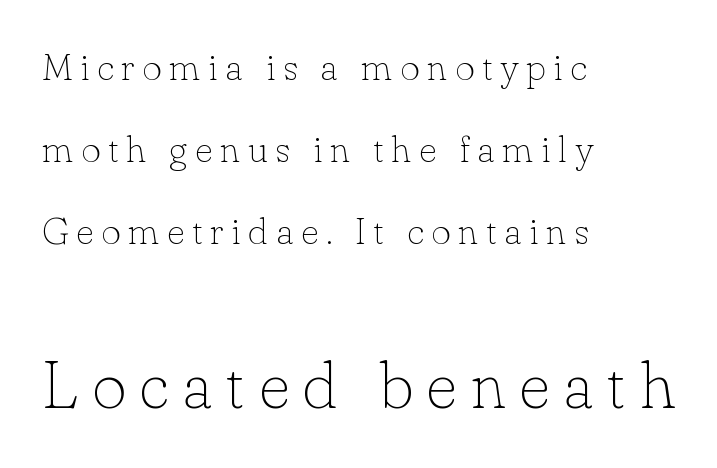
{"serif": "yes", "italic": "no", "bold": "no", "weight": "thin", "width": "normal", "stroke_contrast": "low", "x_height": "small", "monospaced": "no", "underline": "no", "align": "left", "line_spacing": "loose", "line_spacing_ratio": 2.16, "letter_spacing": "wide", "letter_spacing_em": 0.2, "larger_block": "second", "size_ratio": 1.76, "glyph_px": 67}
